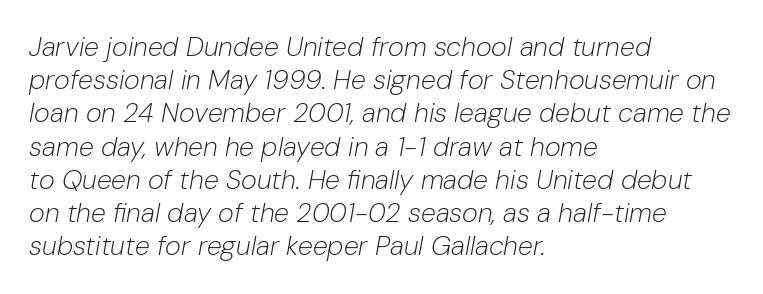
Q: Is the text bold? A: No.
Q: Is the text italic (slanted)? A: Yes, it leans right by about 10 degrees.
Q: Is the text underlined? A: No.
Q: How is the paragraph aligned? A: Left-aligned.
Q: Is the spacing between letters normal or unusually wide? A: Normal.
